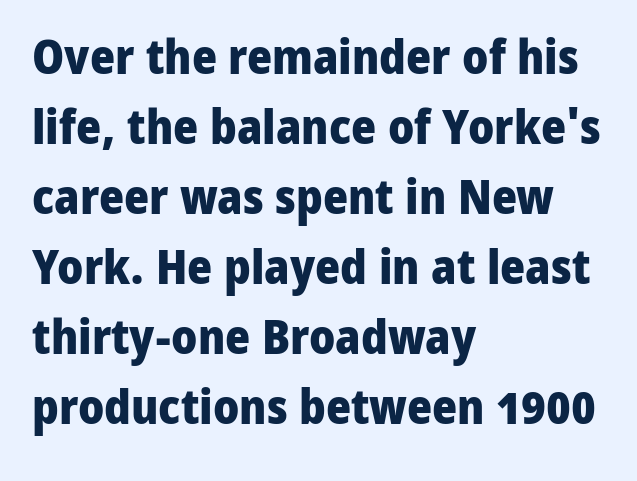
This sample has the flowing, uneven cadence of proportional lettering. In terms of letterform style, serifs are entirely absent. The rows are spaced the way most documents space them. The rendering anchors every line to the left-hand side.
